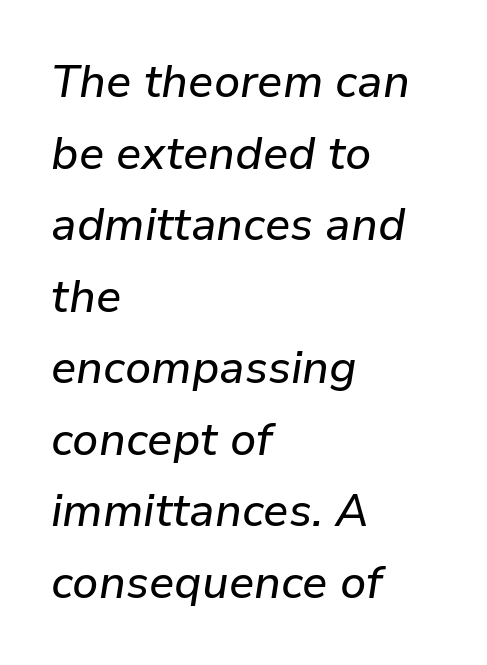
{"italic": "yes", "lean": "right", "slant_degrees": 9, "width": "normal", "stroke_contrast": "low", "x_height": "medium", "monospaced": "no", "underline": "no", "align": "left", "line_spacing": "normal", "line_spacing_ratio": 1.59, "letter_spacing": "normal", "letter_spacing_em": 0.0, "glyph_px": 45}
